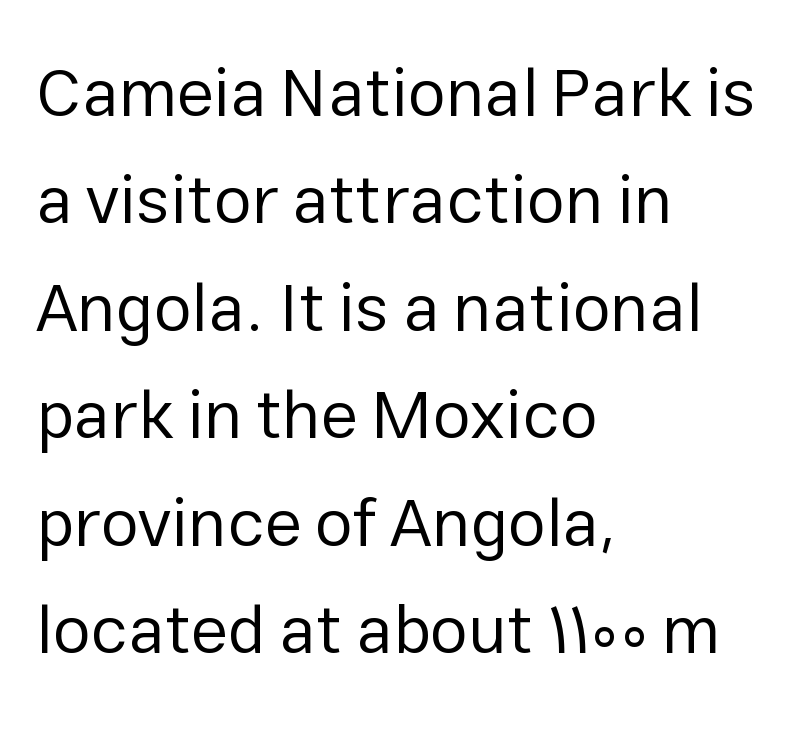
Q: Is the text bold? A: No.
Q: Is the text italic (slanted)? A: No, it is upright.
Q: Is the typeface a serif or a sans-serif typeface? A: Sans-serif.
Q: Is the text underlined? A: No.
Q: How is the paragraph aligned? A: Left-aligned.
Q: Is the spacing between letters normal or unusually wide? A: Normal.
Q: Is the spacing between lines tight, normal or loose? A: Normal.
Q: Width (condensed, normal, or wide)? A: Normal.
Q: Stroke contrast? A: Low.
Q: x-height? A: Medium.
Q: Monospaced? A: No.
